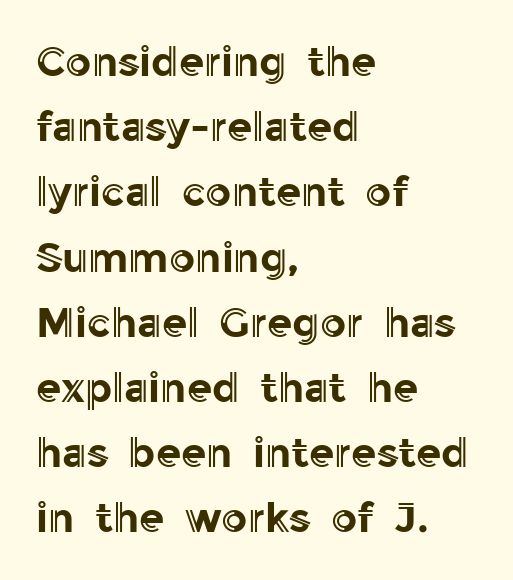
Q: Is the text italic (slanted)? A: No, it is upright.
Q: Is the text underlined? A: No.
Q: How is the paragraph aligned? A: Left-aligned.
Q: Is the spacing between letters normal or unusually wide? A: Normal.
Q: Is the spacing between lines tight, normal or loose? A: Normal.
Q: Width (condensed, normal, or wide)? A: Normal.
Q: x-height? A: Medium.
Q: Monospaced? A: No.
